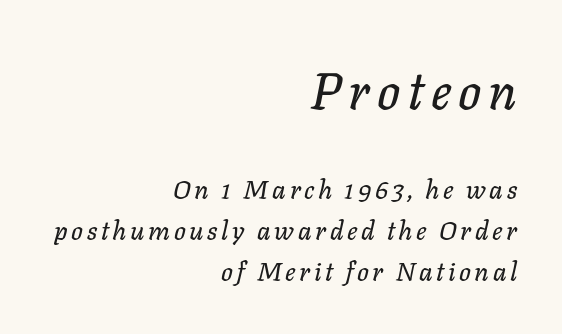
If you drew a line through each stem, it would be angled. The emphasis by scale lands on block number one, above. This sample has the flowing, uneven cadence of proportional lettering. The passage is arranged like a letterhead date or caption credit — flush right.
